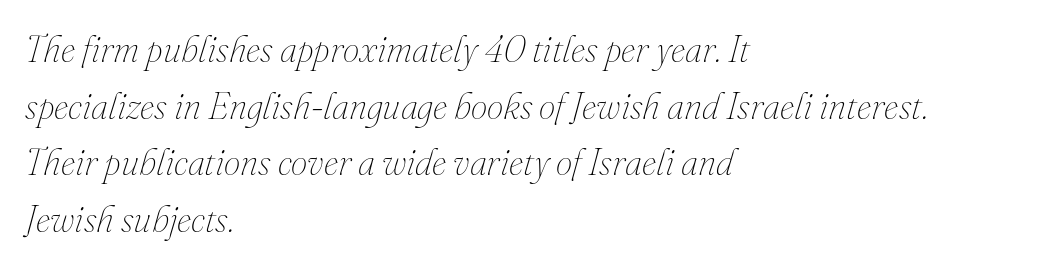
Q: Is the text bold? A: No.
Q: Is the text italic (slanted)? A: Yes, it leans right by about 16 degrees.
Q: Is the text underlined? A: No.
Q: How is the paragraph aligned? A: Left-aligned.
Q: Is the spacing between letters normal or unusually wide? A: Normal.
Q: Is the spacing between lines tight, normal or loose? A: Normal.
Q: Width (condensed, normal, or wide)? A: Normal.
Q: Stroke contrast? A: Medium.
Q: x-height? A: Small.
Q: Monospaced? A: No.
